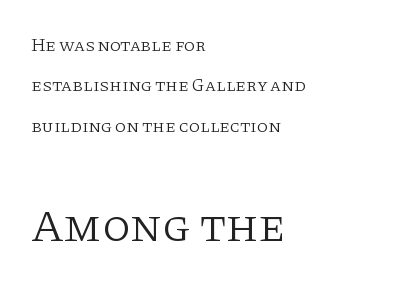
Honestly, the letter spacing is just normal — you wouldn't notice it. Looks like regular typesetting: each glyph gets only the width it needs. Unlike a clean sans, this face finishes its strokes with serifs. The zone under the glyphs is completely vacant. The second block has been scaled up relative to the first. The weight tops out at a normal text grade.
